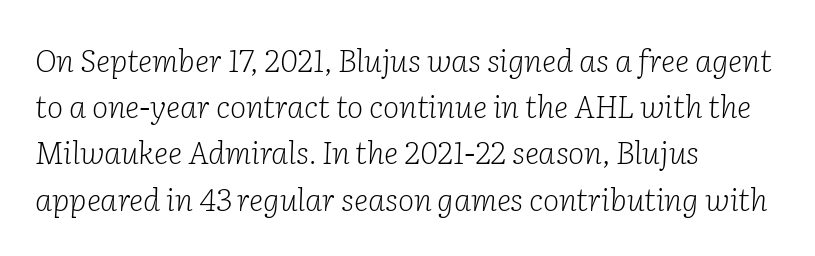
The image shows 31 px light serif type, italic (leaning right); set left-aligned, normal line spacing (1.49x), normal letter spacing, not underlined; low stroke contrast and a medium x-height.
